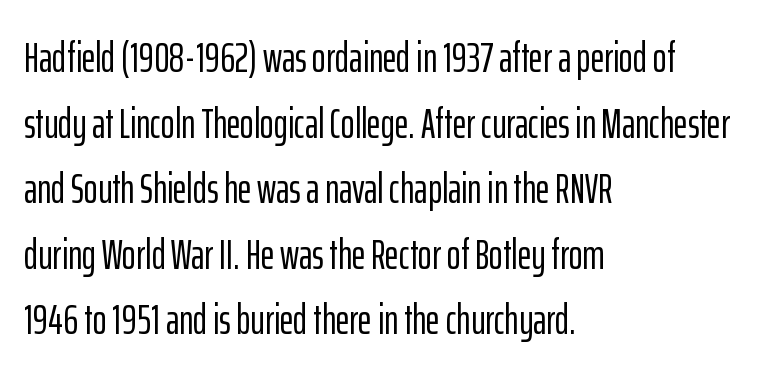
The image shows 42 px condensed sans-serif type, upright; set left-aligned, normal line spacing (1.56x), normal letter spacing, not underlined; low stroke contrast and a medium x-height.
